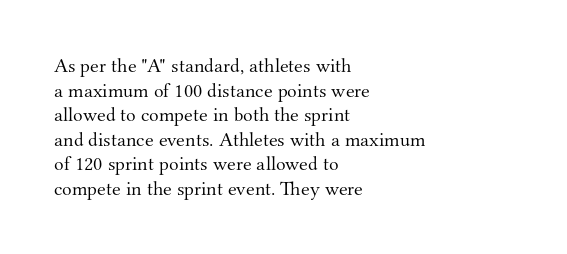
The image shows 20 px text type, upright; set left-aligned, line spacing 1.23x, normal letter spacing, not underlined.
